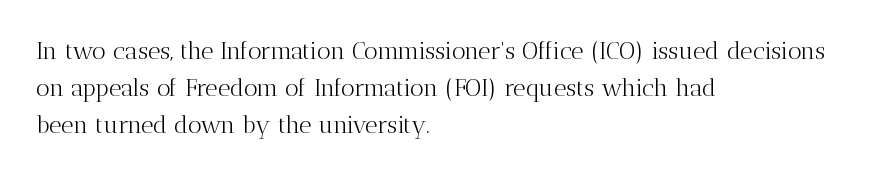
{"italic": "no", "bold": "no", "underline": "no", "align": "left", "line_spacing": "normal", "line_spacing_ratio": 1.54, "letter_spacing": "normal", "letter_spacing_em": 0.0, "glyph_px": 24}
